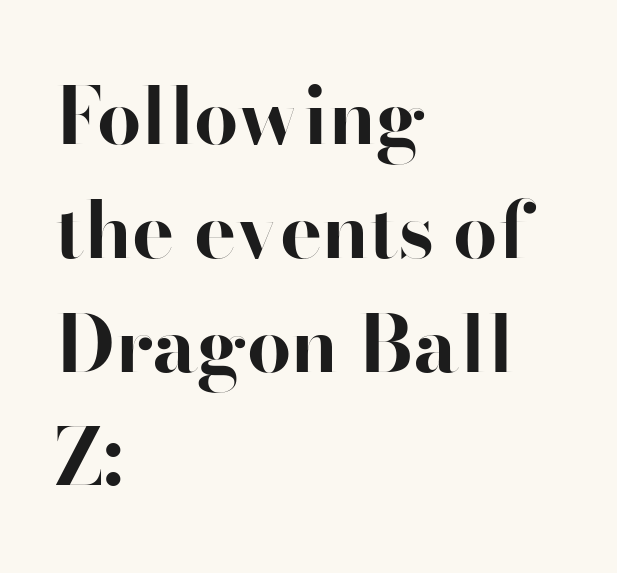
The image shows 79 px bold sans-serif type, upright; set left-aligned, normal line spacing (1.44x), normal letter spacing, not underlined; high stroke contrast and a small x-height.
